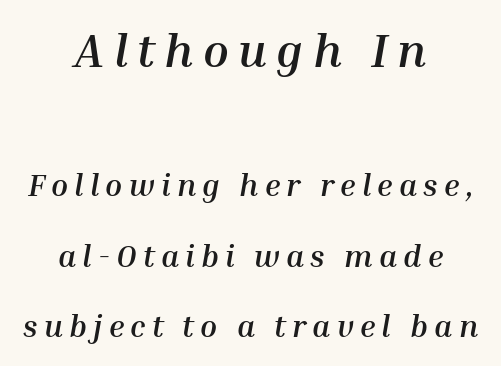
Clear beneath every line of the passage. Type size steps down from the first block to the second. Each line is balanced around a shared central axis. Substantial extra tracking has been applied to these lines. Every character sits at an angle, as italics do.
